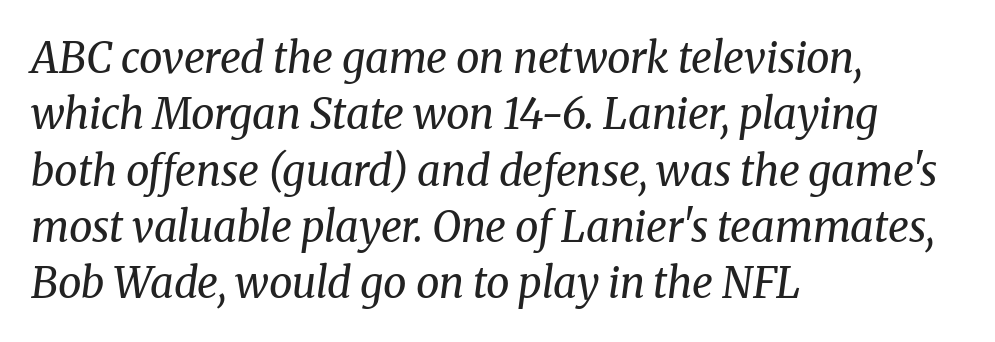
The image shows 42 px regular-weight serif type, italic (leaning right); set left-aligned, normal line spacing (1.34x), normal letter spacing, not underlined; medium stroke contrast and a medium x-height.
